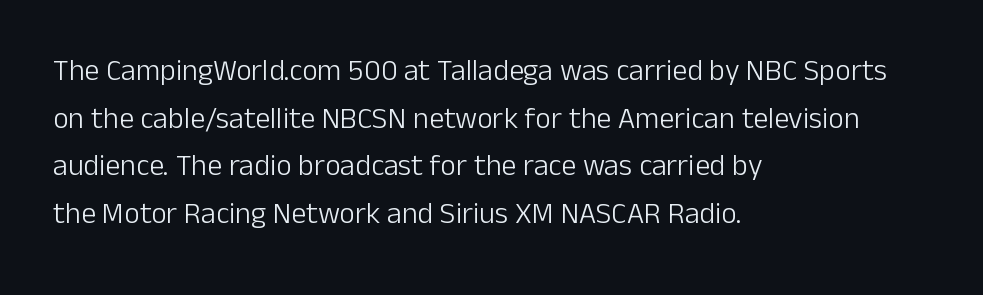
{"serif": "no", "italic": "no", "bold": "no", "weight": "light", "width": "normal", "stroke_contrast": "low", "x_height": "medium", "monospaced": "no", "underline": "no", "align": "left", "line_spacing": "normal", "line_spacing_ratio": 1.59, "letter_spacing": "normal", "letter_spacing_em": 0.0, "glyph_px": 30}
